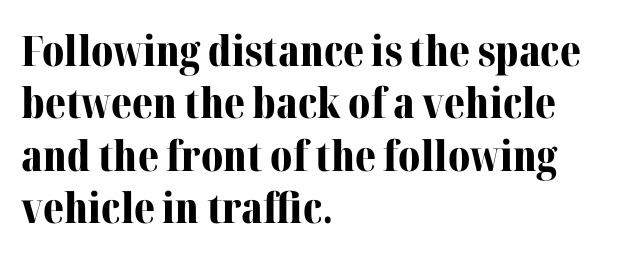
The rendering uses natural spacing where letterforms have individual widths. On the weight axis this lands at bold, roughly 700. Reading down the block, your eye returns to a fixed left position each line. Words float on clear page, feet unadorned. Does the type have serifs? Yes, each stem ends in a small foot. Designer's note — italics off, roman on.
